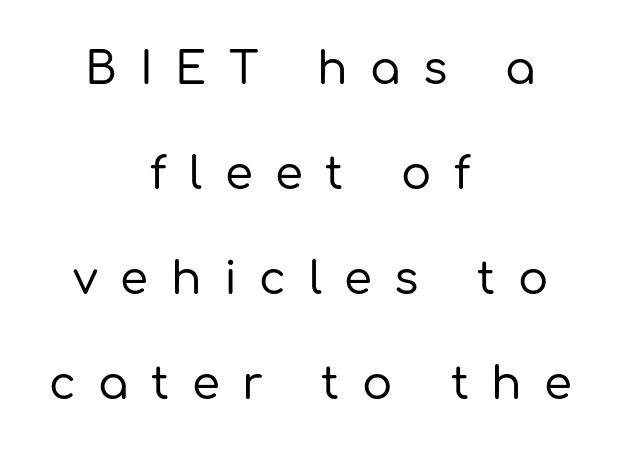
The image shows 45 px sans-serif type, upright; set centered, loose line spacing (2.33x), unusually wide letter spacing (+0.5 em), not underlined; low stroke contrast and a medium x-height.
